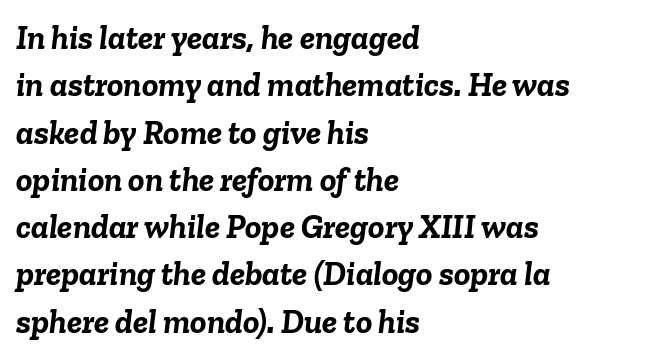
{"italic": "yes", "lean": "right", "slant_degrees": 6, "bold": "yes", "weight": "semibold", "width": "normal", "stroke_contrast": "low", "x_height": "medium", "monospaced": "no", "underline": "no", "align": "left", "line_spacing": "normal", "line_spacing_ratio": 1.39, "letter_spacing": "normal", "letter_spacing_em": 0.0, "glyph_px": 34}
